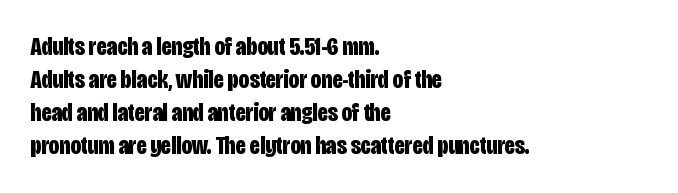
{"italic": "no", "bold": "yes", "underline": "no", "align": "left", "line_spacing": "normal", "line_spacing_ratio": 1.27, "letter_spacing": "normal", "letter_spacing_em": 0.0, "glyph_px": 26}
